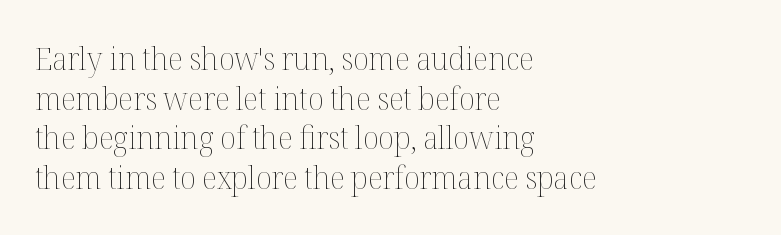
This rendering features lettering with no underline. Short note: letters normally spaced. Stems and bowls with no extra thickness — not bold. The letters advance in unequal steps, a hallmark of proportional type.
